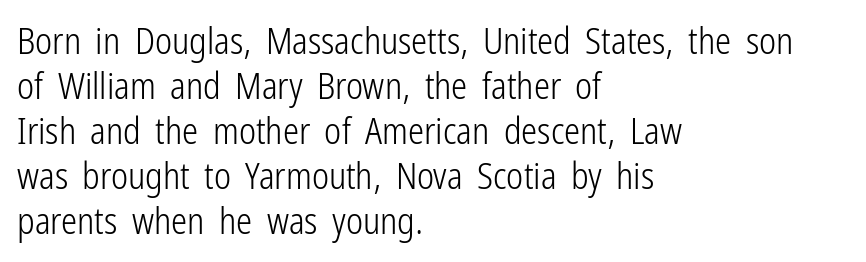
One-word summary of the alignment: left. Weight class: somewhere from thin through regular. The lettering holds an erect, upright posture throughout. Here the glyphs are tracked normally, forming tight word shapes. Quick note: underline off.
